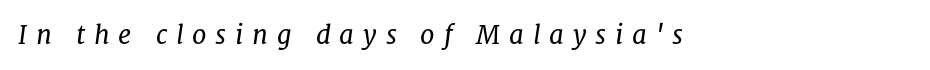
Summary of weight: not heavy and not bold. The text carries the slant typical of an italic or oblique font. The compositor pushed each line to the left boundary. Plain, unruled lines of type. The passage shown has open, widely tracked lettering throughout.
